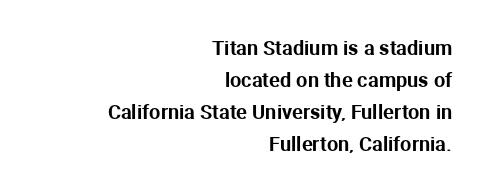
Leading: standard. Tracking here is standard; glyphs follow each other at the usual distance. One-word summary of the alignment: right. Upright lettering throughout. Check the space under the baseline: it is left empty.
